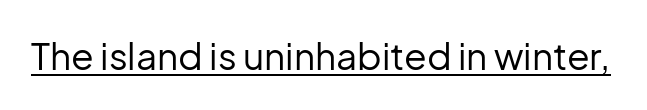
The image shows 37 px regular-weight sans-serif type, upright; set normal letter spacing, underlined; low stroke contrast and a medium x-height.
